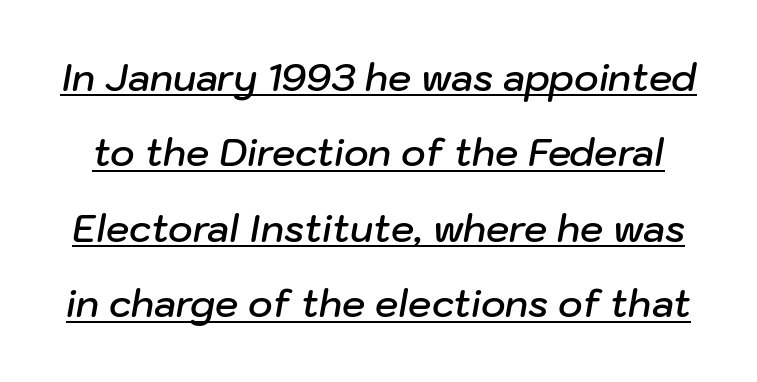
A typographer would call this underscored text. This sample has the flowing, uneven cadence of proportional lettering. Here the glyphs are tracked normally, forming tight word shapes. Interline gaps are noticeably wide in this sample. Bold? Not quite — semibold, heavier than regular but stopping short. Italic: yes, the glyphs are oblique.
